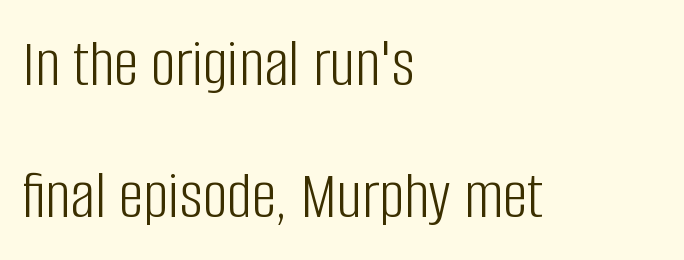
Q: Is the text bold? A: No.
Q: Is the text italic (slanted)? A: No, it is upright.
Q: Is the typeface a serif or a sans-serif typeface? A: Sans-serif.
Q: Is the text underlined? A: No.
Q: How is the paragraph aligned? A: Left-aligned.
Q: Is the spacing between letters normal or unusually wide? A: Normal.
Q: Is the spacing between lines tight, normal or loose? A: Loose.
Q: Width (condensed, normal, or wide)? A: Condensed.
Q: Stroke contrast? A: Low.
Q: x-height? A: Large.
Q: Monospaced? A: No.
